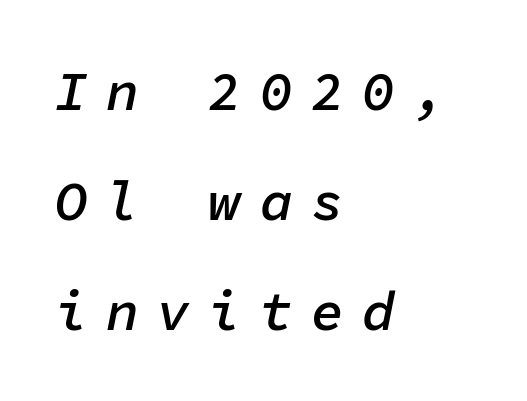
Compared with an ordinary text face, these strokes are moderately heavier — a semibold. Observe the lean: these are italic letterforms. Nobody drew a line under any word here. Fixed-width glyphs throughout — classic coding-font behaviour. The rendering anchors every line to the left-hand side.
